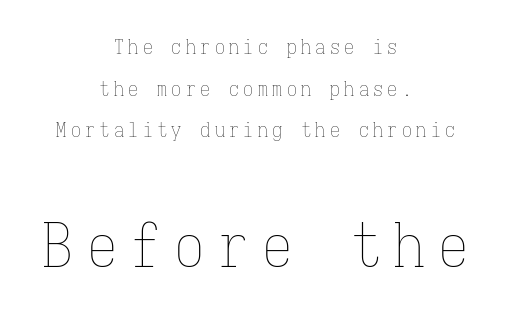
The space between consecutive lines is lavish. The horizontal fit of the characters is loose and conspicuously gappy. The string is rendered with underlining switched off. Which margin do the lines hug? Neither — every line sits in the middle. You could count columns in this text — the font is strictly monospaced.
